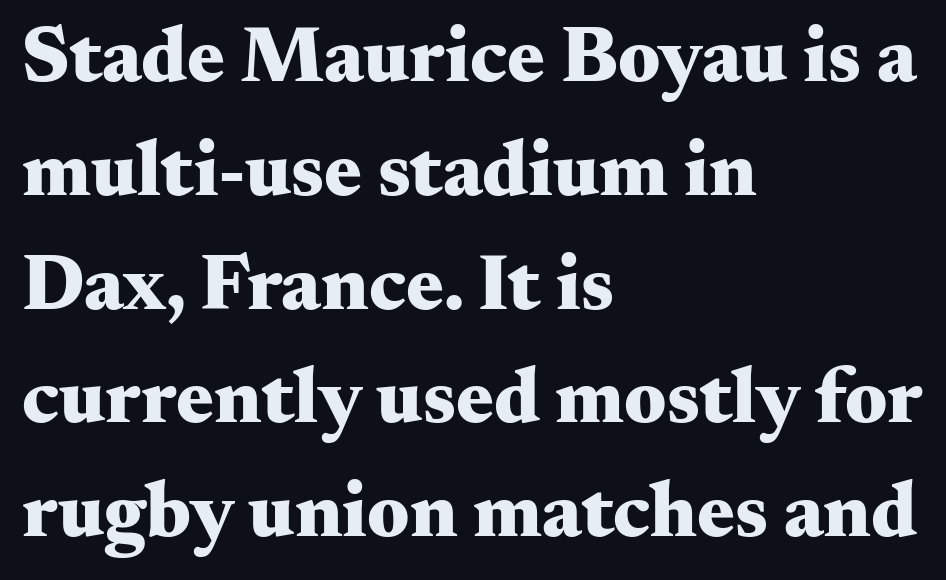
Each letter keeps its own natural width here, so spacing adapts to shape. This is heavy type, rendered in bold. Any mark beneath the type? The region is blank. Is there much room between lines? A standard amount, neither cramped nor airy. The characters display serif detailing at their extremities. Does the copy run flush right? No — it runs flush left.
